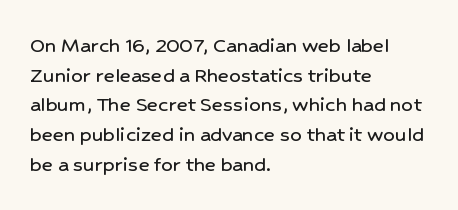
{"italic": "no", "underline": "no", "align": "left", "line_spacing": "normal", "line_spacing_ratio": 1.29, "letter_spacing": "normal", "letter_spacing_em": 0.0, "glyph_px": 23}
